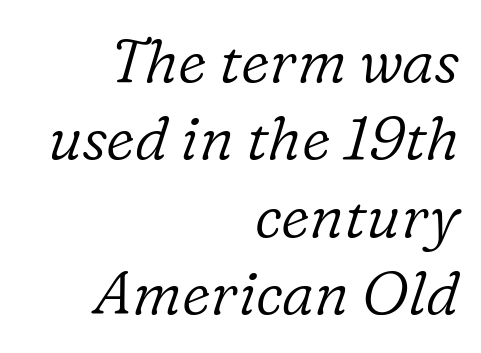
Normally led — the rows are evenly, conventionally spaced. You could call the tracking neutral — neither tight nor loose. A typesetter would label this face a serif. Varying glyph widths throughout — classic text-font behaviour. This rendering features lettering with no underline.
